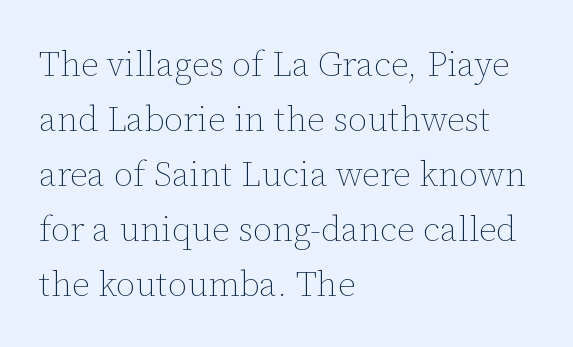
The baseline area is clear. These lines keep a tight, regular rhythm from letter to letter. Is there much room between lines? A standard amount, neither cramped nor airy. The setting favours the left margin, as ordinary paragraphs usually do.
